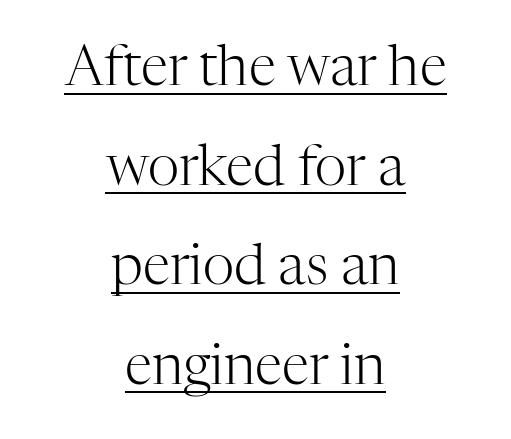
Notice how the stems are strictly vertical — no italics here. This sample carries an underscore along the baseline area. Spacing between characters is what you'd get straight out of the box. No chunkiness to these letters — they're not bold. To sum up the face: it has serifs. This sample is center-justified, so both line endings float freely.
